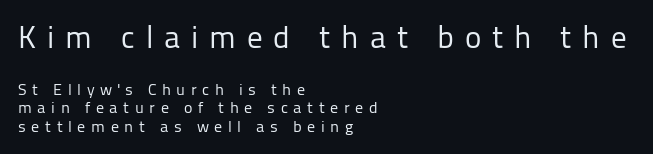
Q: Is the text bold? A: No.
Q: Is the text italic (slanted)? A: No, it is upright.
Q: Is the typeface a serif or a sans-serif typeface? A: Sans-serif.
Q: Is the text underlined? A: No.
Q: How is the paragraph aligned? A: Left-aligned.
Q: Is the spacing between letters normal or unusually wide? A: Unusually wide.
Q: Which block of text is set in a larger size, the first (top) or the second (bottom)? A: The first (top) one.
Q: Width (condensed, normal, or wide)? A: Normal.
Q: Stroke contrast? A: Low.
Q: x-height? A: Medium.
Q: Monospaced? A: No.
